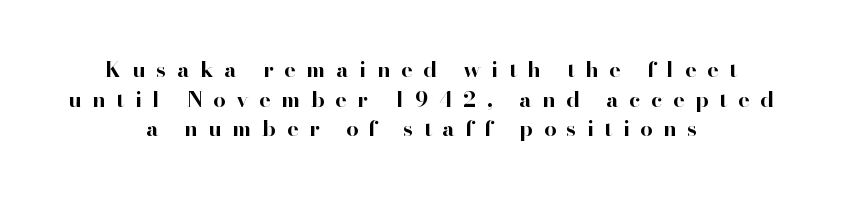
The image shows 22 px bold type, upright; set centered, normal line spacing (1.35x), unusually wide letter spacing (+0.47 em), not underlined.
